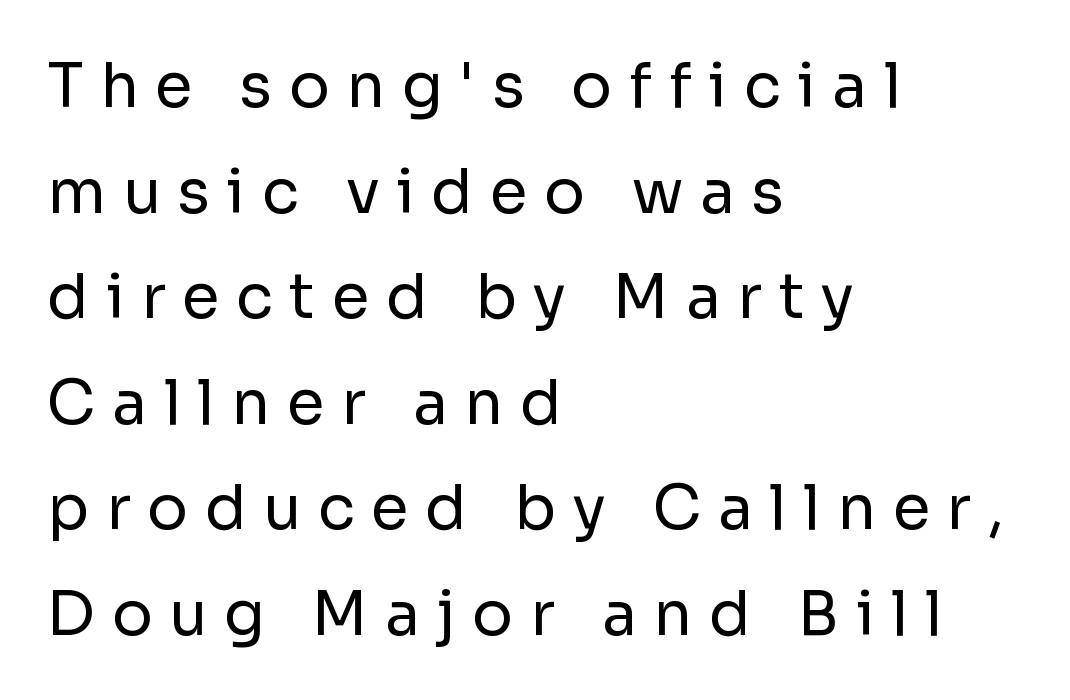
Q: Is the text bold? A: No.
Q: Is the text italic (slanted)? A: No, it is upright.
Q: Is the typeface a serif or a sans-serif typeface? A: Sans-serif.
Q: Is the text underlined? A: No.
Q: How is the paragraph aligned? A: Left-aligned.
Q: Is the spacing between letters normal or unusually wide? A: Unusually wide.
Q: Width (condensed, normal, or wide)? A: Normal.
Q: Stroke contrast? A: Low.
Q: x-height? A: Medium.
Q: Monospaced? A: No.
